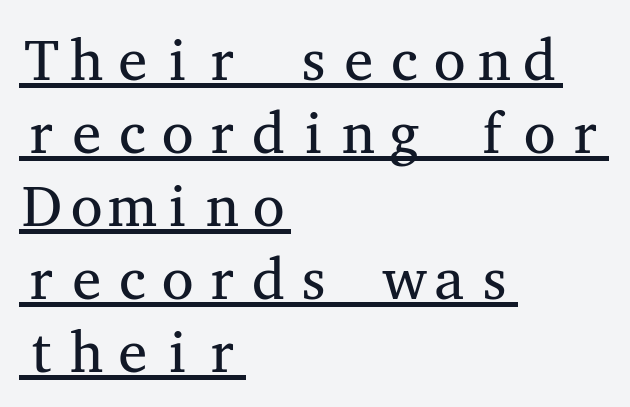
Q: Is the text bold? A: No.
Q: Is the text italic (slanted)? A: No, it is upright.
Q: Is the typeface a serif or a sans-serif typeface? A: Serif.
Q: Is the text underlined? A: Yes.
Q: How is the paragraph aligned? A: Left-aligned.
Q: Is the spacing between letters normal or unusually wide? A: Normal.
Q: Is the spacing between lines tight, normal or loose? A: Normal.
Q: Width (condensed, normal, or wide)? A: Wide.
Q: Stroke contrast? A: Medium.
Q: x-height? A: Medium.
Q: Monospaced? A: Yes.
